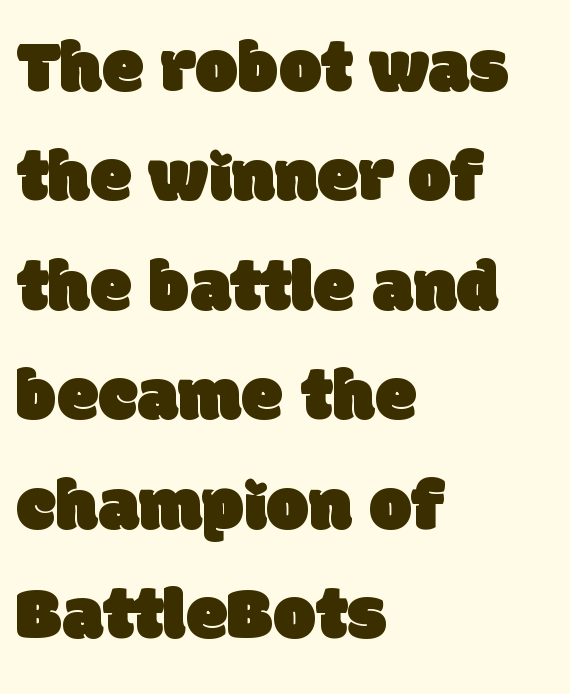
Q: Is the typeface a serif or a sans-serif typeface? A: Sans-serif.
Q: Is the text underlined? A: No.
Q: How is the paragraph aligned? A: Left-aligned.
Q: Is the spacing between letters normal or unusually wide? A: Normal.
Q: Is the spacing between lines tight, normal or loose? A: Normal.
Q: Width (condensed, normal, or wide)? A: Normal.
Q: Stroke contrast? A: Low.
Q: x-height? A: Large.
Q: Monospaced? A: No.
